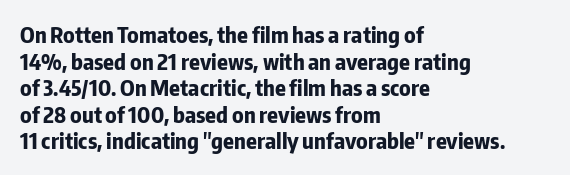
The image shows 22 px bold type, upright; set left-aligned, line spacing 1.21x, normal letter spacing, not underlined.
